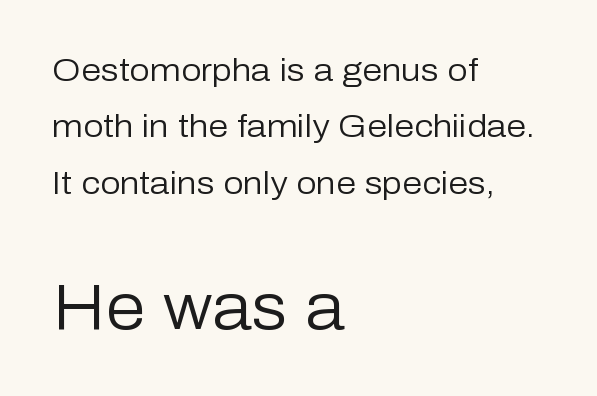
The typeface has the unassuming heft of standard copy or less. The specimen omits any rule beneath the text block's lines. The rendering anchors every line to the left-hand side. This is roman type, the default non-slanted kind. You can tell from the bare stems that sans-serif type was used.
